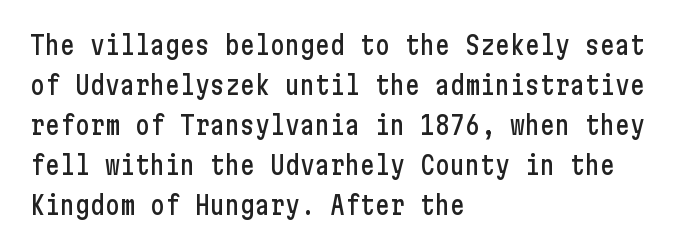
The image shows 25 px text type, upright; set left-aligned, normal line spacing (1.6x), normal letter spacing, not underlined.
